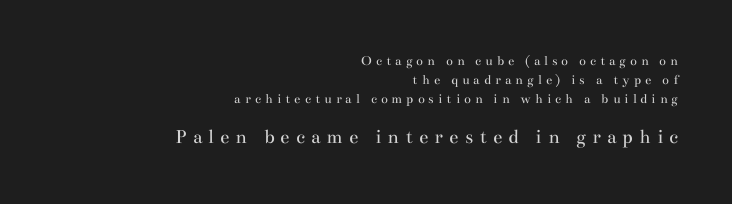
{"italic": "no", "bold": "no", "underline": "no", "align": "right", "line_spacing": "normal", "line_spacing_ratio": 1.35, "letter_spacing": "wide", "letter_spacing_em": 0.29, "larger_block": "second", "size_ratio": 1.5, "glyph_px": 21}
